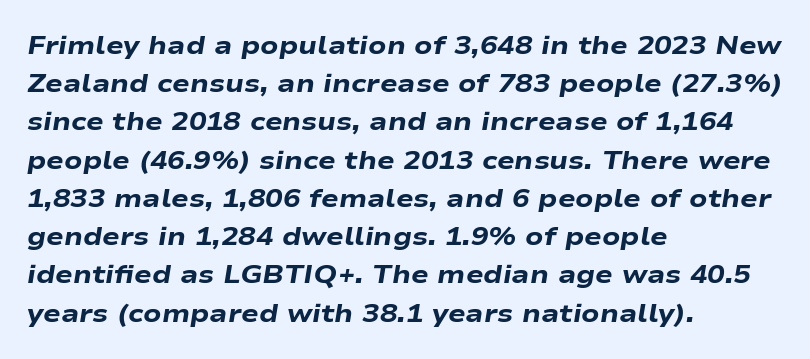
{"italic": "yes", "lean": "right", "slant_degrees": 9, "bold": "yes", "underline": "no", "align": "left", "line_spacing": "normal", "line_spacing_ratio": 1.47, "letter_spacing": "normal", "letter_spacing_em": 0.0, "glyph_px": 26}
